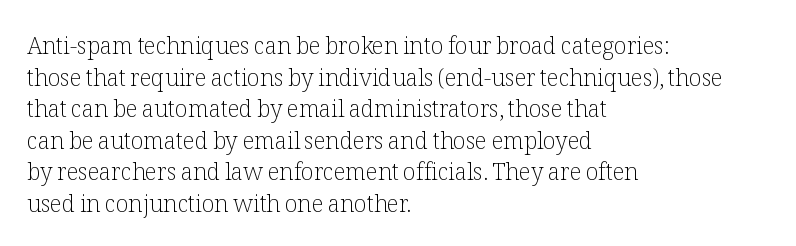
The strokes are not fattened; the text isn't bold. Beneath every word, the page is bare. Every row of glyphs begins at an identical x-position on the left. In terms of posture, this sample is upright.
